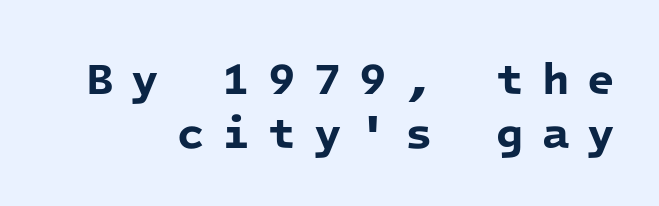
Q: Is the text bold? A: Yes.
Q: Is the typeface a serif or a sans-serif typeface? A: Sans-serif.
Q: Is the text underlined? A: No.
Q: Is the spacing between letters normal or unusually wide? A: Unusually wide.
Q: Width (condensed, normal, or wide)? A: Normal.
Q: Stroke contrast? A: Low.
Q: x-height? A: Medium.
Q: Monospaced? A: Yes.
